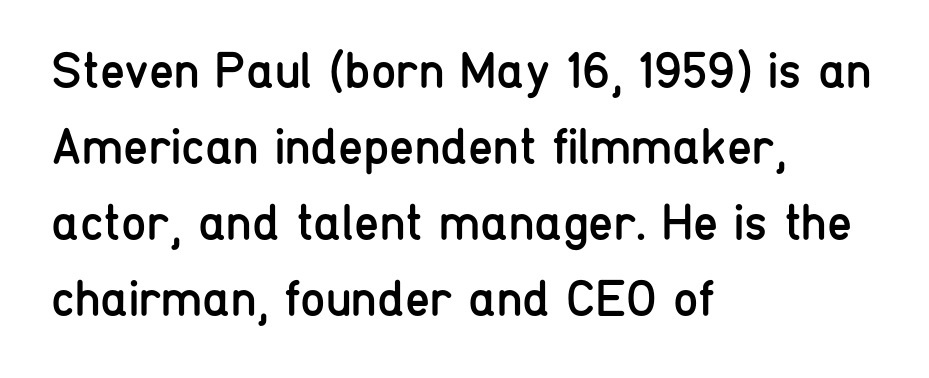
Q: Is the text bold? A: No.
Q: Is the text italic (slanted)? A: No, it is upright.
Q: Is the typeface a serif or a sans-serif typeface? A: Sans-serif.
Q: Is the text underlined? A: No.
Q: How is the paragraph aligned? A: Left-aligned.
Q: Is the spacing between letters normal or unusually wide? A: Normal.
Q: Is the spacing between lines tight, normal or loose? A: Normal.
Q: Width (condensed, normal, or wide)? A: Condensed.
Q: Stroke contrast? A: Low.
Q: x-height? A: Medium.
Q: Monospaced? A: No.
